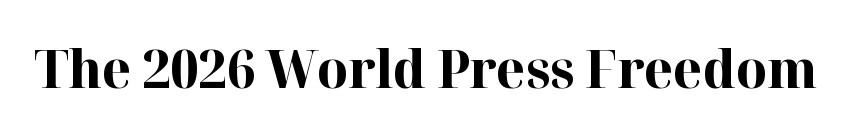
The image shows 53 px bold serif type, upright; set normal letter spacing, not underlined; high stroke contrast and a medium x-height.
